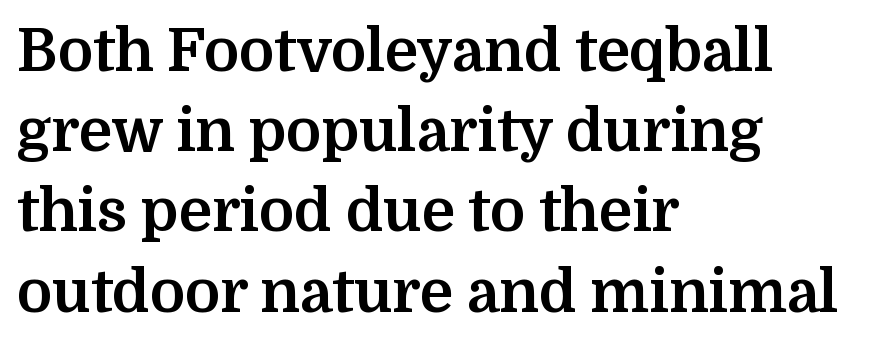
The image shows 59 px bold serif type, upright; set left-aligned, normal line spacing (1.36x), normal letter spacing, not underlined; medium stroke contrast and a medium x-height.
